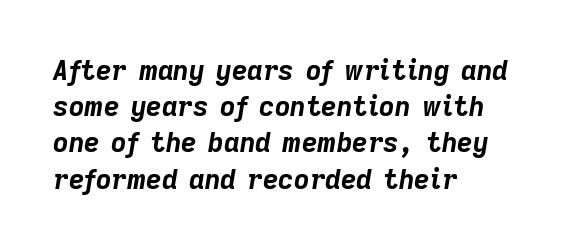
{"italic": "yes", "lean": "right", "slant_degrees": 9, "bold": "yes", "underline": "no", "align": "left", "line_spacing": "normal", "line_spacing_ratio": 1.34, "letter_spacing": "normal", "letter_spacing_em": 0.0, "glyph_px": 27}
